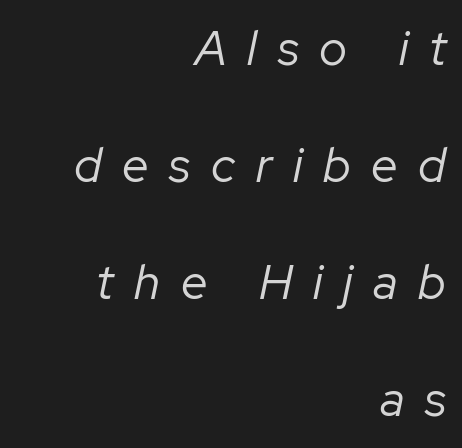
{"italic": "yes", "lean": "right", "slant_degrees": 12, "bold": "no", "weight": "regular", "width": "normal", "stroke_contrast": "low", "x_height": "medium", "monospaced": "no", "underline": "no", "align": "right", "line_spacing": "loose", "line_spacing_ratio": 2.44, "letter_spacing": "wide", "letter_spacing_em": 0.43, "glyph_px": 48}
